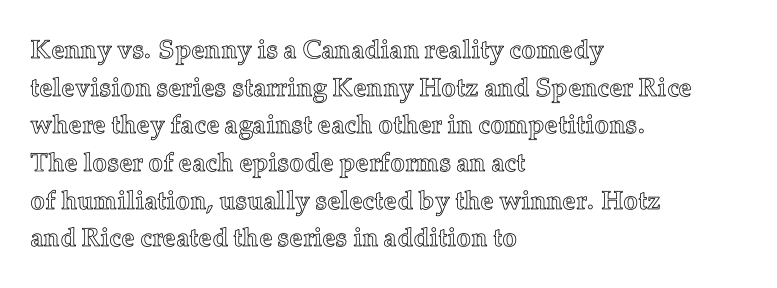
The image shows 26 px text type, upright; set left-aligned, normal line spacing (1.45x), normal letter spacing, not underlined.
